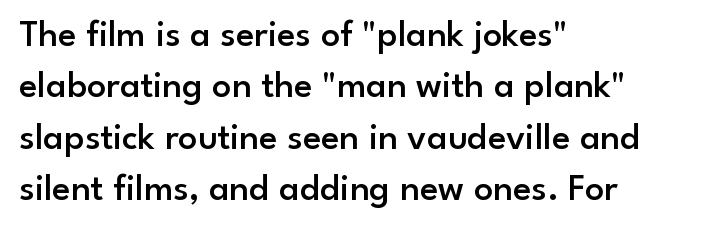
Q: Is the text bold? A: Semi-bold.
Q: Is the text italic (slanted)? A: No, it is upright.
Q: Is the typeface a serif or a sans-serif typeface? A: Sans-serif.
Q: Is the text underlined? A: No.
Q: How is the paragraph aligned? A: Left-aligned.
Q: Is the spacing between letters normal or unusually wide? A: Normal.
Q: Is the spacing between lines tight, normal or loose? A: Normal.
Q: Width (condensed, normal, or wide)? A: Normal.
Q: Stroke contrast? A: Low.
Q: x-height? A: Small.
Q: Monospaced? A: No.
